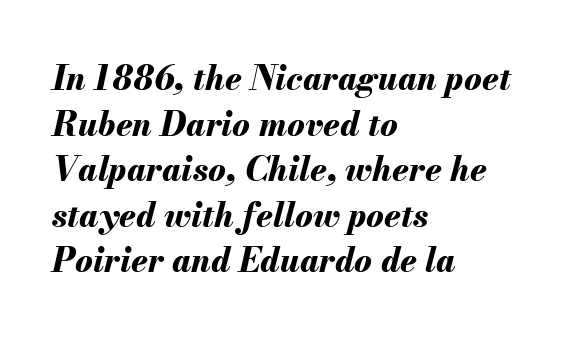
The image shows 33 px bold type, italic (leaning right); set left-aligned, normal line spacing (1.38x), normal letter spacing, not underlined; medium stroke contrast and a small x-height.
